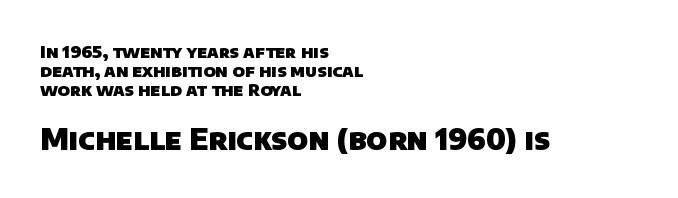
Q: Is the text bold? A: Yes.
Q: Is the typeface a serif or a sans-serif typeface? A: Sans-serif.
Q: Is the text underlined? A: No.
Q: How is the paragraph aligned? A: Left-aligned.
Q: Is the spacing between letters normal or unusually wide? A: Normal.
Q: Is the spacing between lines tight, normal or loose? A: Tight.
Q: Which block of text is set in a larger size, the first (top) or the second (bottom)? A: The second (bottom) one.
Q: Width (condensed, normal, or wide)? A: Normal.
Q: Stroke contrast? A: Low.
Q: x-height? A: Large.
Q: Monospaced? A: No.
